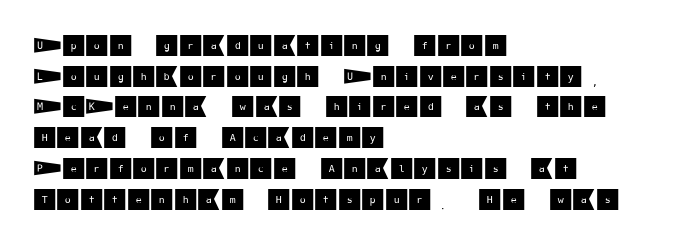
The image shows 24 px text type, upright; set left-aligned, normal line spacing (1.28x), normal letter spacing, not underlined.
